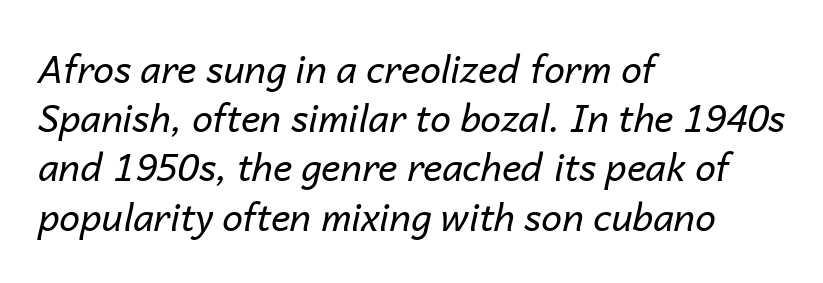
The image shows 37 px regular-weight type, italic (leaning right); set left-aligned, normal line spacing (1.33x), normal letter spacing, not underlined; low stroke contrast and a medium x-height.
